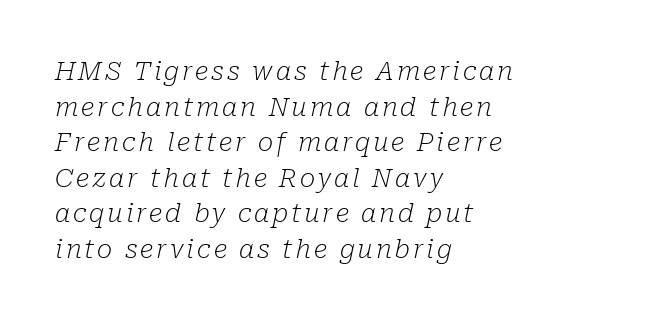
{"italic": "yes", "lean": "right", "slant_degrees": 10, "bold": "no", "underline": "no", "align": "left", "line_spacing": "normal", "line_spacing_ratio": 1.37, "glyph_px": 26}
